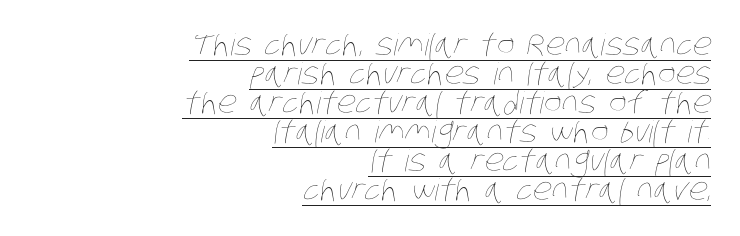
Q: Is the text bold? A: No.
Q: Is the text underlined? A: Yes.
Q: How is the paragraph aligned? A: Right-aligned.
Q: Is the spacing between letters normal or unusually wide? A: Normal.
Q: Is the spacing between lines tight, normal or loose? A: Tight.
Q: Width (condensed, normal, or wide)? A: Condensed.
Q: Stroke contrast? A: Low.
Q: x-height? A: Large.
Q: Monospaced? A: No.
